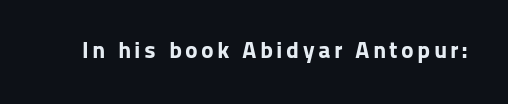
I'd describe the lettering as bold — thick and assertive. Quick note: underline off. It's the straight-up-and-down kind of type.
